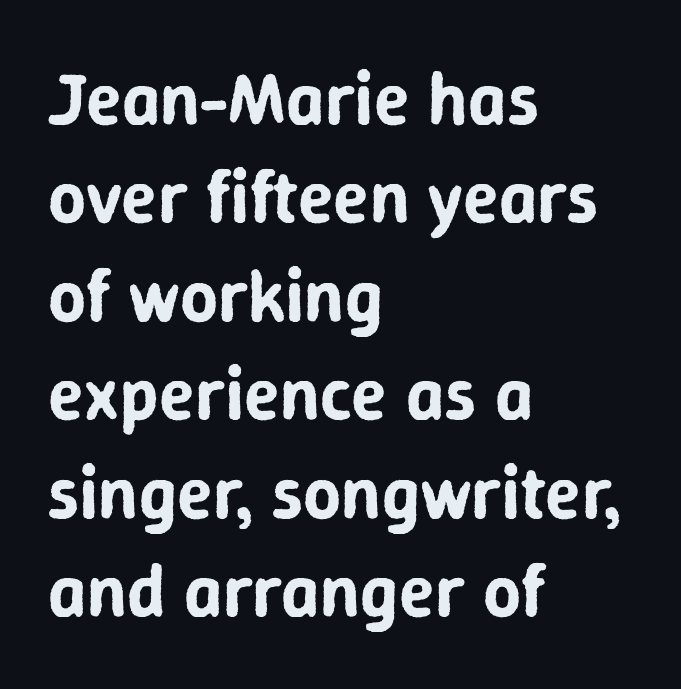
Think of a printed novel: that variable character pitch is what you see here. The font's upright variant was chosen for this text. Horizontally, the lines are justified to the leading edge only. Honestly, the letter spacing is just normal — you wouldn't notice it. The string is rendered with underlining switched off. The designer went with a sans here, leaving each stem footless.
